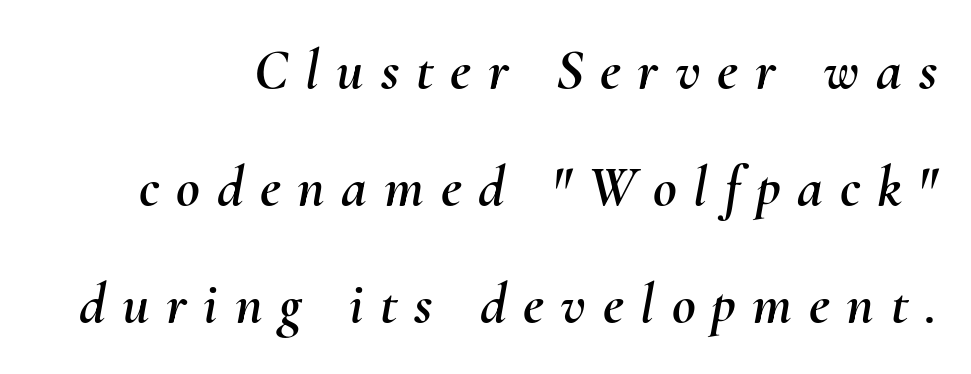
Q: Is the text italic (slanted)? A: Yes, it leans right by about 10 degrees.
Q: Is the text underlined? A: No.
Q: How is the paragraph aligned? A: Right-aligned.
Q: Is the spacing between letters normal or unusually wide? A: Unusually wide.
Q: Is the spacing between lines tight, normal or loose? A: Loose.
Q: Width (condensed, normal, or wide)? A: Normal.
Q: Stroke contrast? A: Medium.
Q: x-height? A: Small.
Q: Monospaced? A: No.
